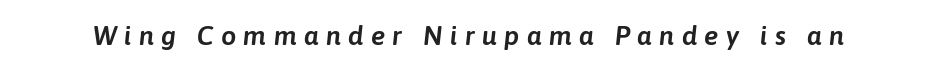
The rendering inserts visible extra space after every character. Quick note: italic. Type without underlining.
